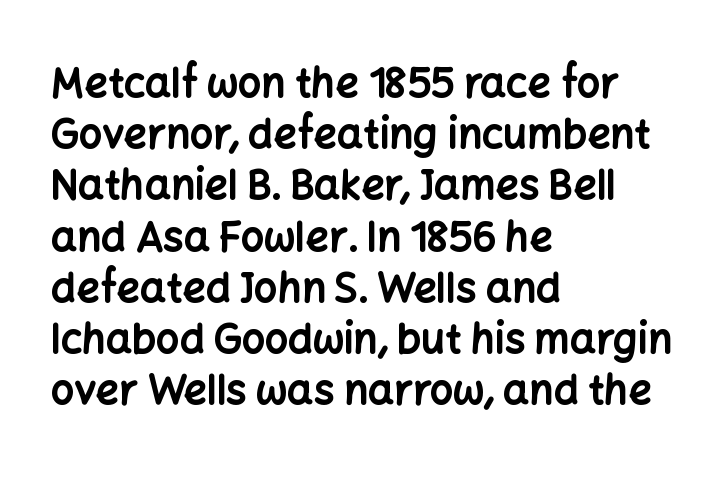
Q: Is the text bold? A: Yes.
Q: Is the text italic (slanted)? A: No, it is upright.
Q: Is the typeface a serif or a sans-serif typeface? A: Sans-serif.
Q: Is the text underlined? A: No.
Q: How is the paragraph aligned? A: Left-aligned.
Q: Is the spacing between letters normal or unusually wide? A: Normal.
Q: Is the spacing between lines tight, normal or loose? A: Normal.
Q: Width (condensed, normal, or wide)? A: Normal.
Q: Stroke contrast? A: Low.
Q: x-height? A: Medium.
Q: Monospaced? A: No.
